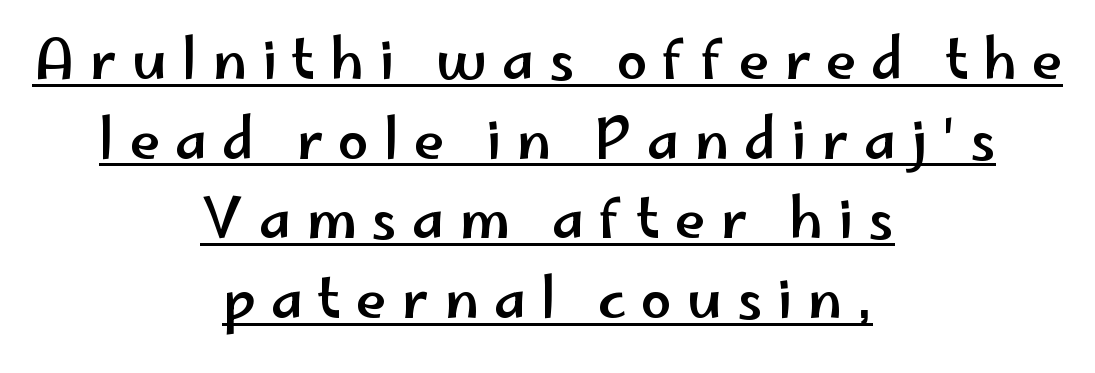
Q: Is the text italic (slanted)? A: No, it is upright.
Q: Is the typeface a serif or a sans-serif typeface? A: Sans-serif.
Q: Is the text underlined? A: Yes.
Q: How is the paragraph aligned? A: Centered.
Q: Is the spacing between letters normal or unusually wide? A: Unusually wide.
Q: Is the spacing between lines tight, normal or loose? A: Normal.
Q: Width (condensed, normal, or wide)? A: Wide.
Q: Stroke contrast? A: Low.
Q: x-height? A: Small.
Q: Monospaced? A: No.
